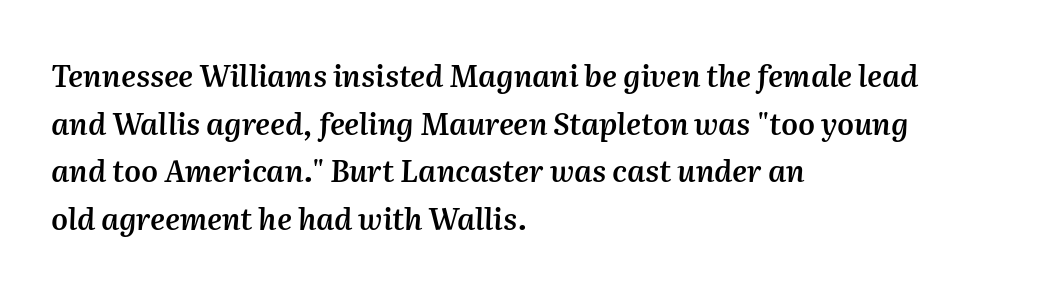
In terms of letterspacing, this is plain default setting. Each row of text sits above clean, open space. The passage shown stacks its lines at a standard gap. Do the characters align in a grid? No, the font is proportional.
